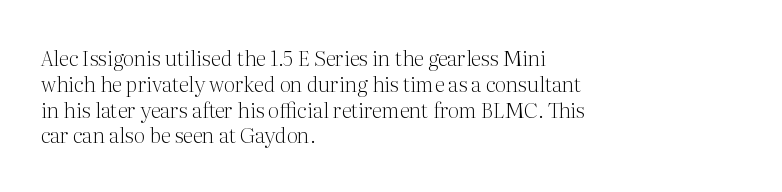
Q: Is the text bold? A: No.
Q: Is the text italic (slanted)? A: No, it is upright.
Q: Is the text underlined? A: No.
Q: How is the paragraph aligned? A: Left-aligned.
Q: Is the spacing between letters normal or unusually wide? A: Normal.
